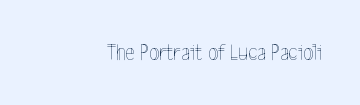
The type is set solid horizontally, with unmodified tracking. Words float on clear page, feet unadorned. A quiet, ordinary-to-light weight characterises the typeface. The type sits square on the baseline with zero lean.
